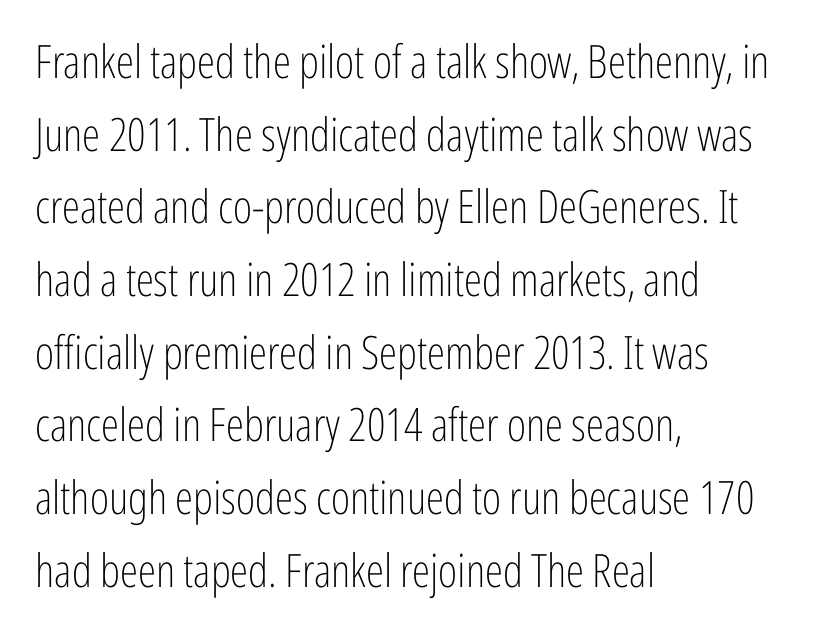
Q: Is the text bold? A: No.
Q: Is the text italic (slanted)? A: No, it is upright.
Q: Is the typeface a serif or a sans-serif typeface? A: Sans-serif.
Q: Is the text underlined? A: No.
Q: How is the paragraph aligned? A: Left-aligned.
Q: Is the spacing between letters normal or unusually wide? A: Normal.
Q: Is the spacing between lines tight, normal or loose? A: Normal.
Q: Width (condensed, normal, or wide)? A: Condensed.
Q: Stroke contrast? A: Low.
Q: x-height? A: Medium.
Q: Monospaced? A: No.
